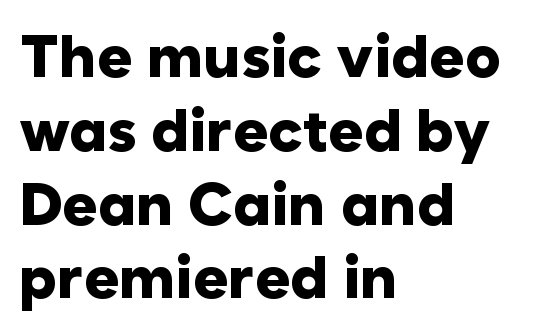
The image shows 60 px heavy sans-serif type, upright; set left-aligned, line spacing 1.23x, normal letter spacing, not underlined; low stroke contrast and a medium x-height.
